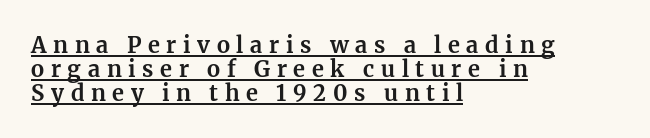
The image shows 22 px bold type, upright; set left-aligned, tight line spacing (1.08x), unusually wide letter spacing (+0.3 em), underlined.
